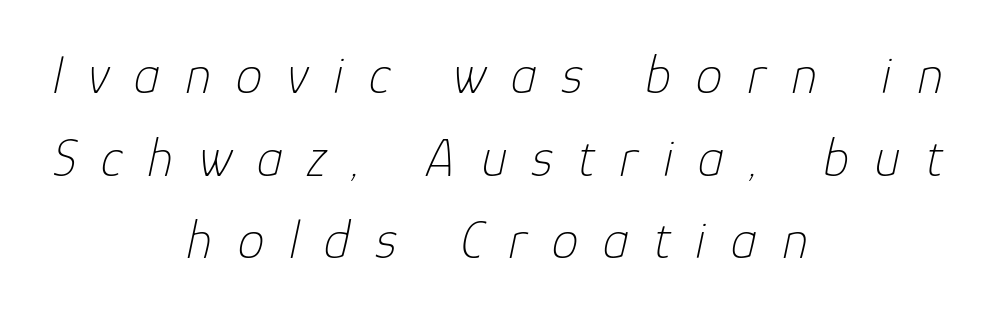
Q: Is the text bold? A: No.
Q: Is the text italic (slanted)? A: Yes, it leans right by about 12 degrees.
Q: Is the text underlined? A: No.
Q: How is the paragraph aligned? A: Centered.
Q: Is the spacing between letters normal or unusually wide? A: Unusually wide.
Q: Is the spacing between lines tight, normal or loose? A: Normal.
Q: Width (condensed, normal, or wide)? A: Normal.
Q: Stroke contrast? A: Low.
Q: x-height? A: Medium.
Q: Monospaced? A: No.
